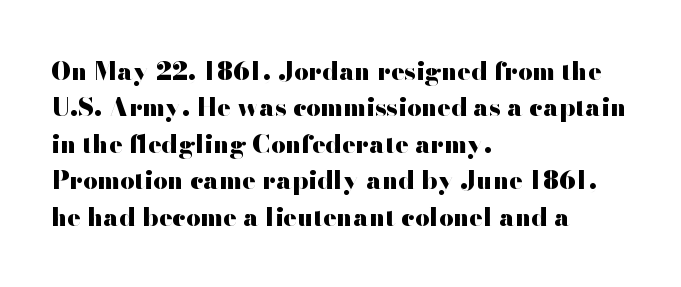
The image shows 25 px bold type, upright; set left-aligned, normal line spacing (1.46x), normal letter spacing, not underlined.
